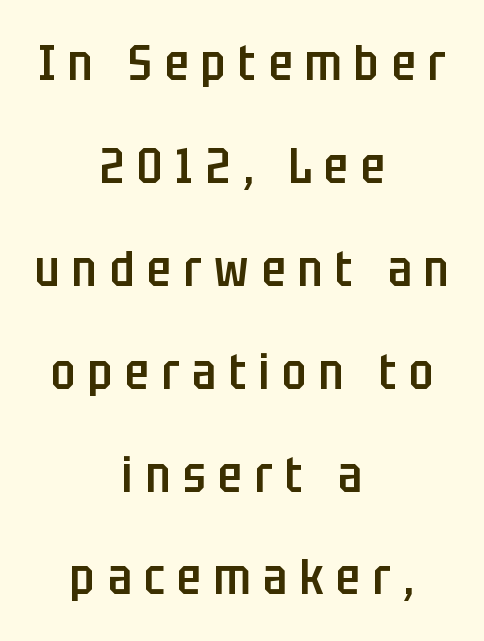
Q: Is the text bold? A: Semi-bold.
Q: Is the text italic (slanted)? A: No, it is upright.
Q: Is the typeface a serif or a sans-serif typeface? A: Sans-serif.
Q: Is the text underlined? A: No.
Q: How is the paragraph aligned? A: Centered.
Q: Is the spacing between letters normal or unusually wide? A: Unusually wide.
Q: Is the spacing between lines tight, normal or loose? A: Loose.
Q: Width (condensed, normal, or wide)? A: Condensed.
Q: Stroke contrast? A: Low.
Q: x-height? A: Large.
Q: Monospaced? A: No.
